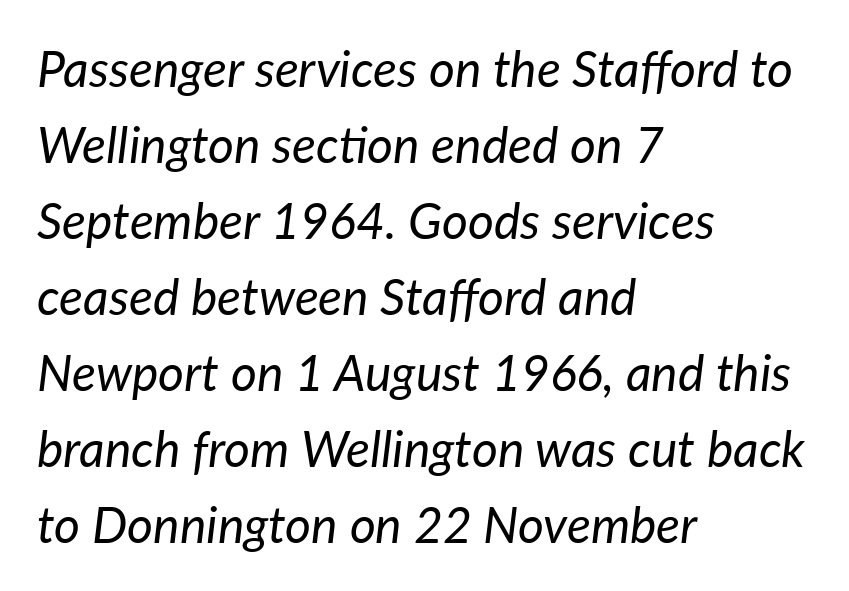
Q: Is the text bold? A: No.
Q: Is the text italic (slanted)? A: Yes, it leans right by about 7 degrees.
Q: Is the text underlined? A: No.
Q: How is the paragraph aligned? A: Left-aligned.
Q: Is the spacing between letters normal or unusually wide? A: Normal.
Q: Is the spacing between lines tight, normal or loose? A: Normal.
Q: Width (condensed, normal, or wide)? A: Normal.
Q: Stroke contrast? A: Low.
Q: x-height? A: Medium.
Q: Monospaced? A: No.
